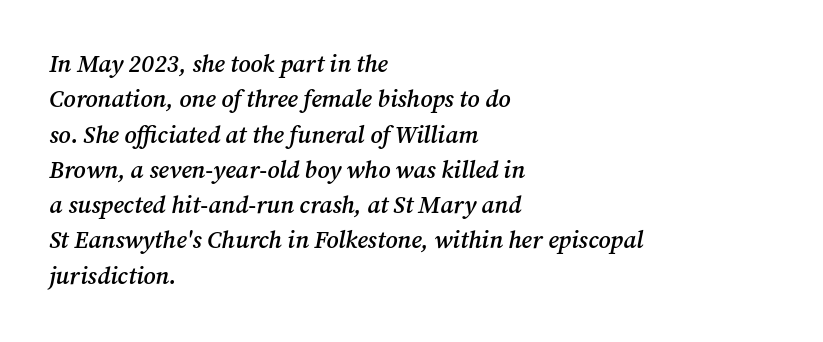
Does extra space separate the letters? No, they use regular spacing. Successive baselines arrive at the customary interval. Set as a demibold, roughly 600 on the weight scale. These lines are set flush left with a ragged right edge. The passage shown leans; its letterforms are oblique. Bare-footed words on every line.
